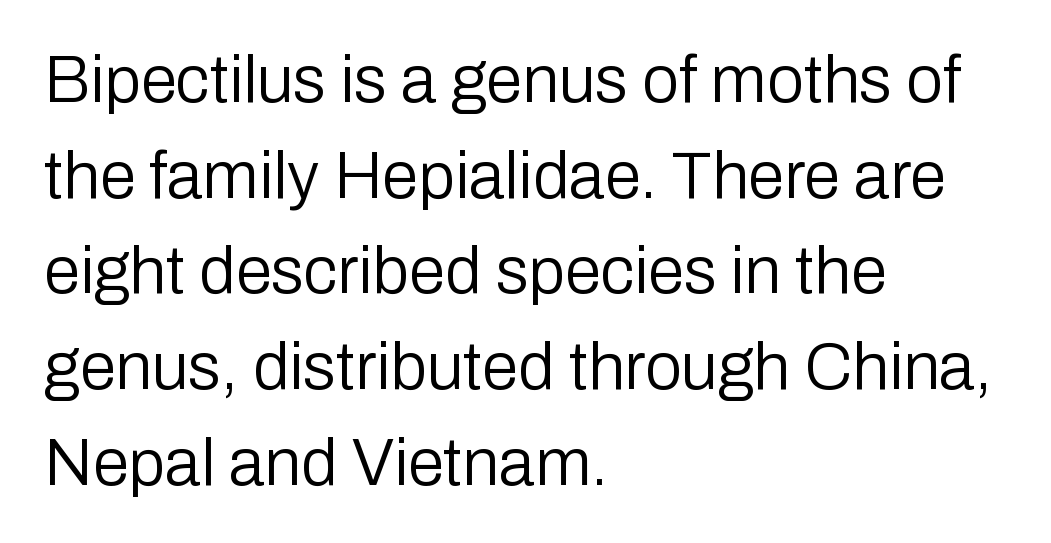
Teacher's note: observe the even left margin — that is flush-left alignment. A sans-serif font was chosen for this passage. Baseline-to-baseline distance is the conventional proportion of letter height. These lines were composed using upright roman letters.
